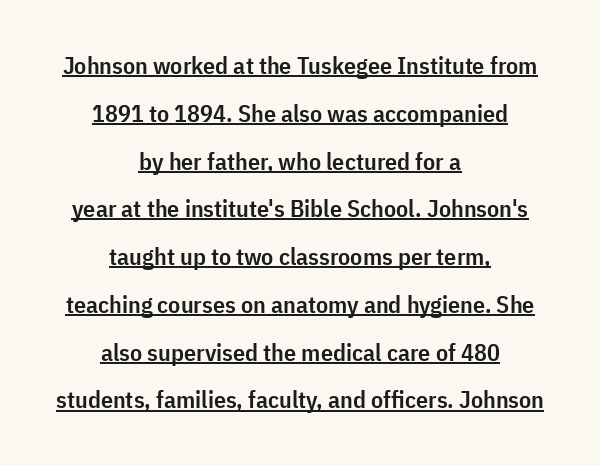
The image shows 24 px text type, upright; set centered, loose line spacing (1.99x), normal letter spacing, underlined.
